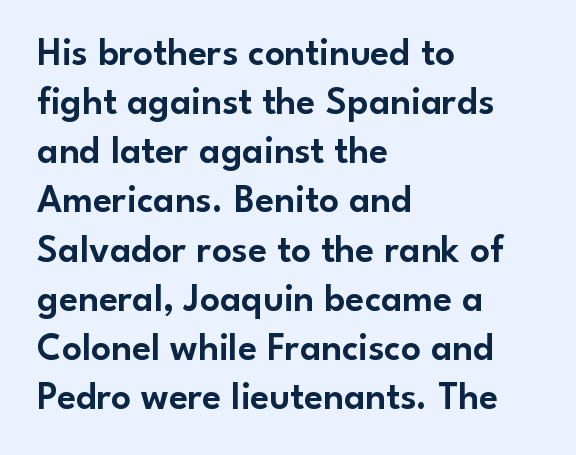
{"serif": "no", "italic": "no", "width": "normal", "stroke_contrast": "low", "x_height": "small", "monospaced": "no", "underline": "no", "align": "left", "line_spacing": "normal", "line_spacing_ratio": 1.26, "letter_spacing": "normal", "letter_spacing_em": 0.0, "glyph_px": 39}
